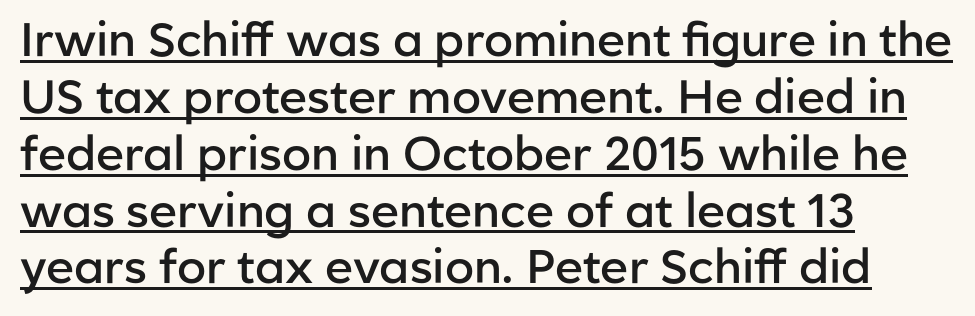
Are there feet on the stems? There aren't — it's a sans. These lines keep a tight, regular rhythm from letter to letter. Notice how a bar underscores the lettering throughout. Does the weight exceed regular? Yes, but only to semibold. Casual observation: everything's shoved over to the left. The letters advance in unequal steps, a hallmark of proportional type.
